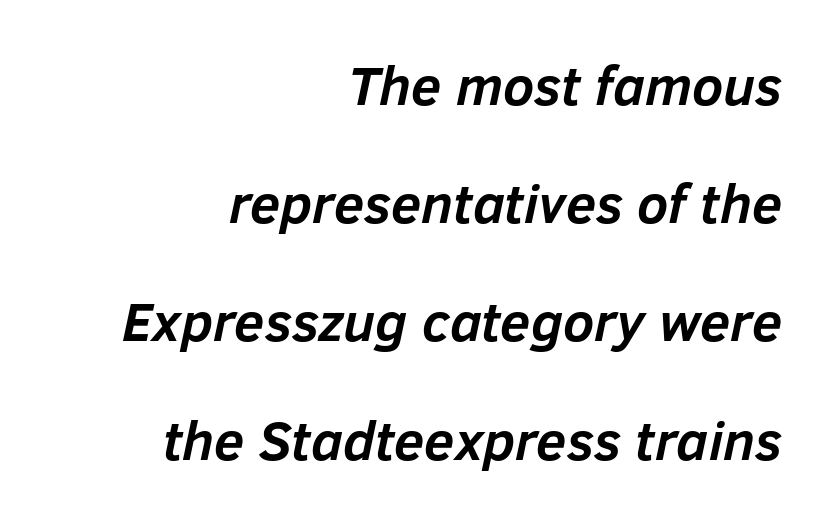
The image shows 55 px semibold type, italic (leaning right); set right-aligned, loose line spacing (2.15x), normal letter spacing, not underlined; low stroke contrast and a medium x-height.
